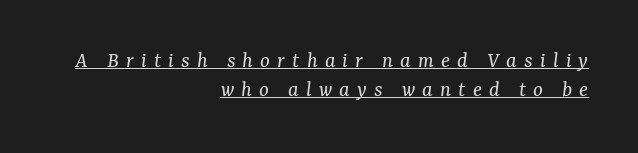
The image shows 23 px text type, italic (leaning right); set right-aligned, line spacing 1.24x, unusually wide letter spacing (+0.31 em), underlined.
